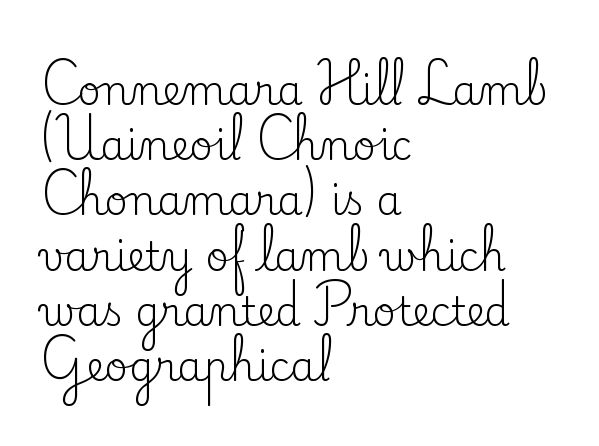
Posture: upright roman. The block of text has a typical density, with ordinary space between rows. The string is rendered with underlining switched off. Heaviness? Minimal to ordinary, like unemphasized prose. The compositor pushed each line to the left boundary.
